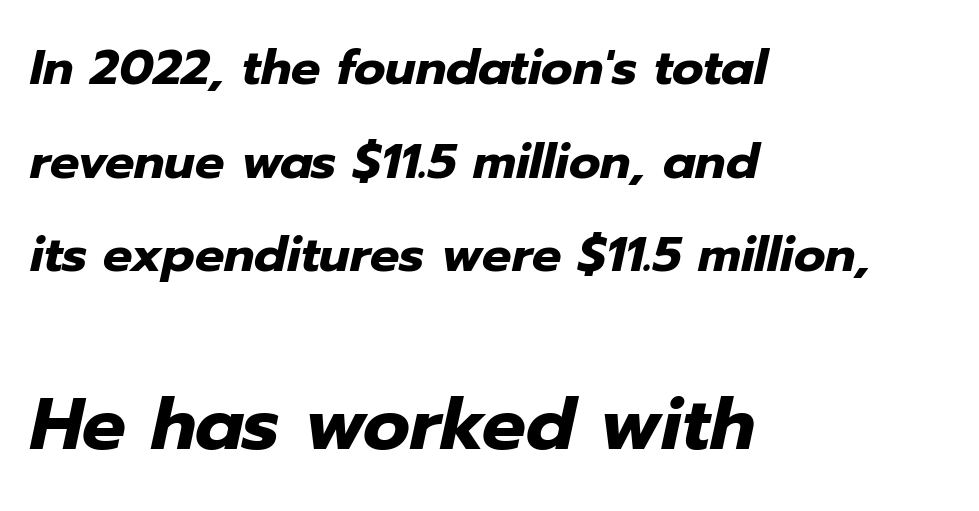
These lines keep a tight, regular rhythm from letter to letter. Looks like regular typesetting: each glyph gets only the width it needs. Caption: multi-line text, flush left, ragged right. Small over large — that's the arrangement of the two blocks here. The foot of each line stays bare and open.
